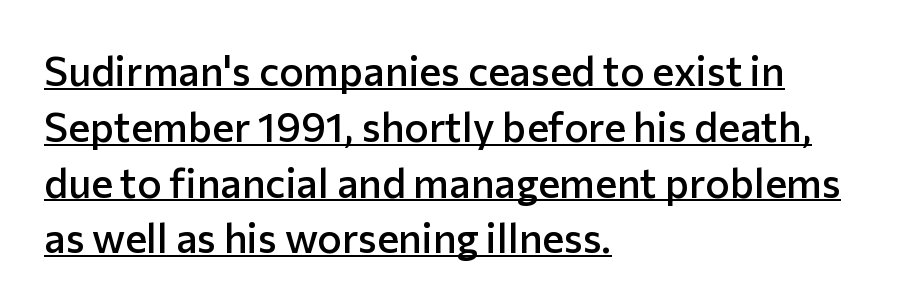
Q: Is the text bold? A: Semi-bold.
Q: Is the text italic (slanted)? A: No, it is upright.
Q: Is the typeface a serif or a sans-serif typeface? A: Sans-serif.
Q: Is the text underlined? A: Yes.
Q: How is the paragraph aligned? A: Left-aligned.
Q: Is the spacing between letters normal or unusually wide? A: Normal.
Q: Is the spacing between lines tight, normal or loose? A: Normal.
Q: Width (condensed, normal, or wide)? A: Normal.
Q: Stroke contrast? A: Low.
Q: x-height? A: Medium.
Q: Monospaced? A: No.
